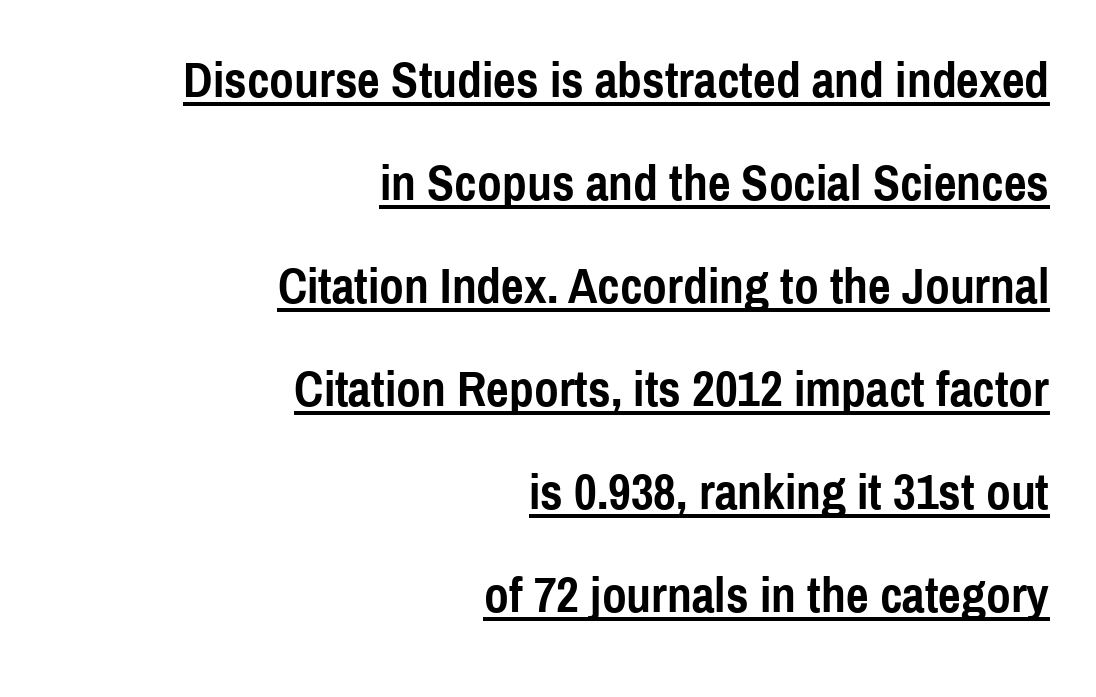
You could not count columns in this text — the font is proportionally spaced. The lines are quadded right. When letters stand straight like this, we call the style roman or upright. Honestly, the letter spacing is just normal — you wouldn't notice it. Each line of the rendering has a horizontal stroke beneath the glyphs. The face used here is a sans, in the tradition of grotesques and geometrics.
